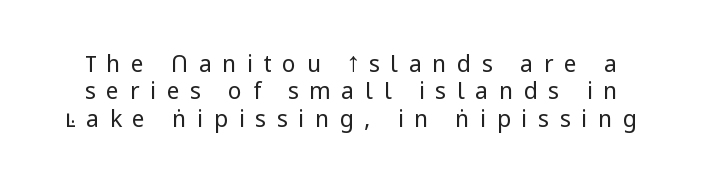
{"italic": "no", "bold": "no", "underline": "no", "line_spacing_ratio": 1.19, "letter_spacing": "wide", "letter_spacing_em": 0.46, "glyph_px": 23}
